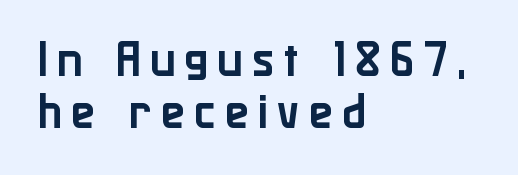
The image shows 40 px sans-serif type, upright; set left-aligned, normal line spacing (1.31x), unusually wide letter spacing (+0.22 em), not underlined; low stroke contrast and a medium x-height.
